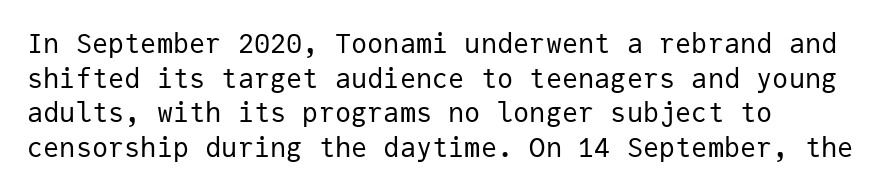
Q: Is the text bold? A: No.
Q: Is the text italic (slanted)? A: No, it is upright.
Q: Is the text underlined? A: No.
Q: How is the paragraph aligned? A: Left-aligned.
Q: Is the spacing between letters normal or unusually wide? A: Normal.
Q: Is the spacing between lines tight, normal or loose? A: Normal.
